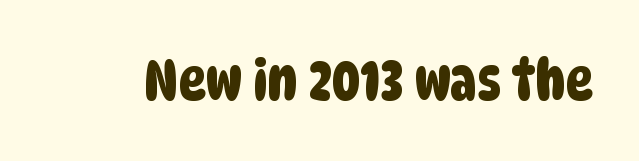
A typesetter would call this proportional, since set widths differ per character. Tracking value appears to be zero — textbook default spacing. Any mark beneath the type? The region is blank. A sans-serif font was chosen for this passage.
